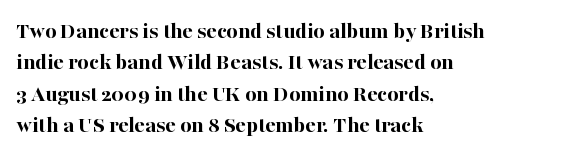
Q: Is the text bold? A: Yes.
Q: Is the text italic (slanted)? A: No, it is upright.
Q: Is the text underlined? A: No.
Q: How is the paragraph aligned? A: Left-aligned.
Q: Is the spacing between letters normal or unusually wide? A: Normal.
Q: Is the spacing between lines tight, normal or loose? A: Normal.
